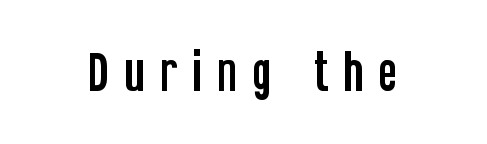
No feet cap the strokes, marking this as sans-serif type. Any mark beneath the type? The region is blank. Think of a printed novel: that variable character pitch is what you see here. If you drew a line through each stem, it would be perfectly vertical. Here the glyphs are tracked loosely, breaking word shapes into spaced letters.
